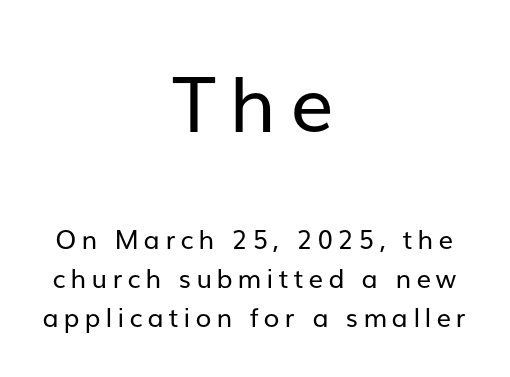
Q: Is the text bold? A: No.
Q: Is the text italic (slanted)? A: No, it is upright.
Q: Is the typeface a serif or a sans-serif typeface? A: Sans-serif.
Q: Is the text underlined? A: No.
Q: How is the paragraph aligned? A: Centered.
Q: Is the spacing between lines tight, normal or loose? A: Normal.
Q: Which block of text is set in a larger size, the first (top) or the second (bottom)? A: The first (top) one.
Q: Width (condensed, normal, or wide)? A: Normal.
Q: Stroke contrast? A: Low.
Q: x-height? A: Medium.
Q: Monospaced? A: No.
